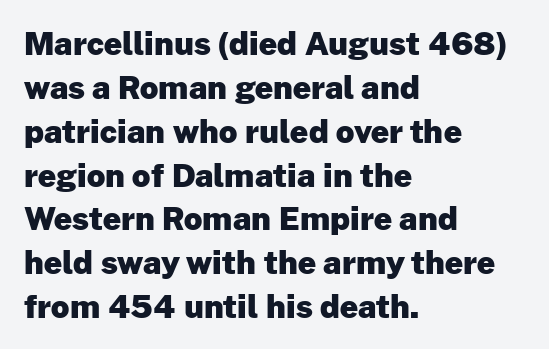
Notice how thick the strokes are: this is what a full bold looks like. What stands out about the letter spacing? Nothing — it is the standard amount. The typeface chosen for these lines omits serifs. The lettering holds an erect, upright posture throughout. Visually the block forms a straight wall on the left and a jagged coastline on the right.
